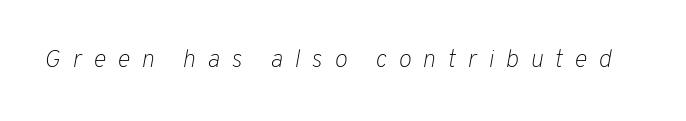
The text carries the slant typical of an italic or oblique font. The passage shown is not underscored anywhere. Is the letter spacing exaggerated? Yes — the characters are pushed far apart. Weight: in the light-to-regular range.
